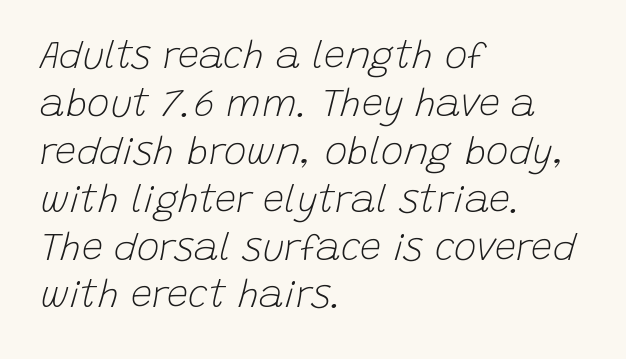
The image shows 38 px light type, italic (leaning right); set left-aligned, normal line spacing (1.26x), normal letter spacing, not underlined; low stroke contrast and a large x-height.
